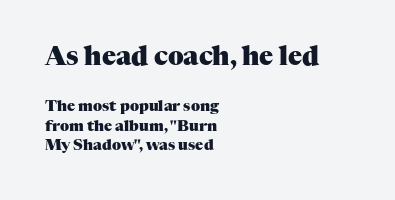
{"italic": "no", "bold": "yes", "underline": "no", "align": "left", "line_spacing": "normal", "line_spacing_ratio": 1.29, "letter_spacing": "normal", "letter_spacing_em": 0.0, "larger_block": "first", "size_ratio": 1.73, "glyph_px": 26}
